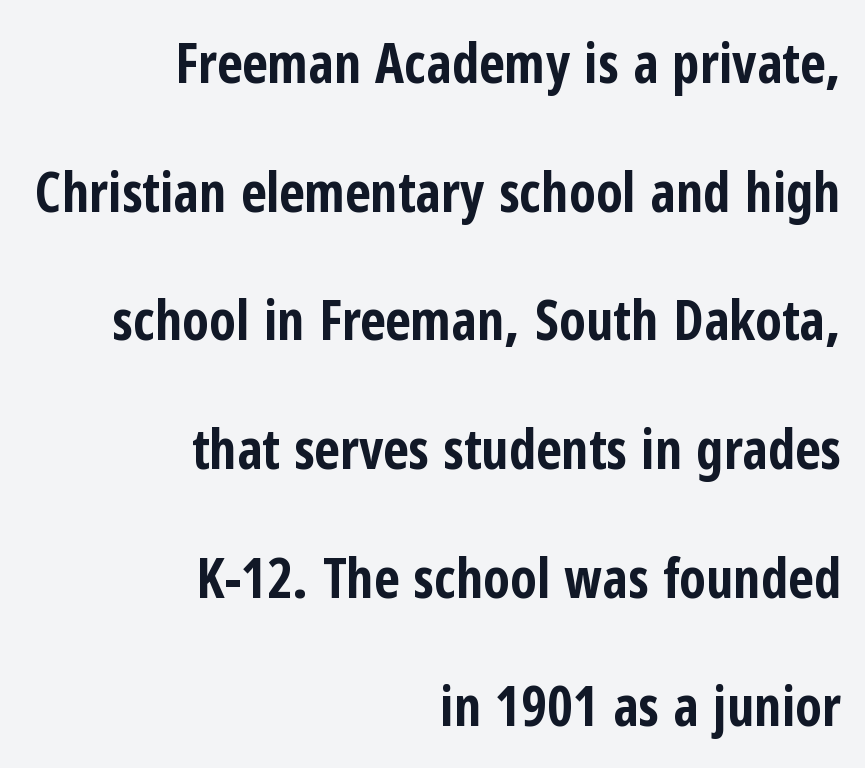
{"serif": "no", "italic": "no", "bold": "yes", "weight": "bold", "width": "condensed", "stroke_contrast": "low", "x_height": "medium", "monospaced": "no", "underline": "no", "align": "right", "line_spacing": "loose", "line_spacing_ratio": 2.34, "letter_spacing": "normal", "letter_spacing_em": 0.0, "glyph_px": 55}
